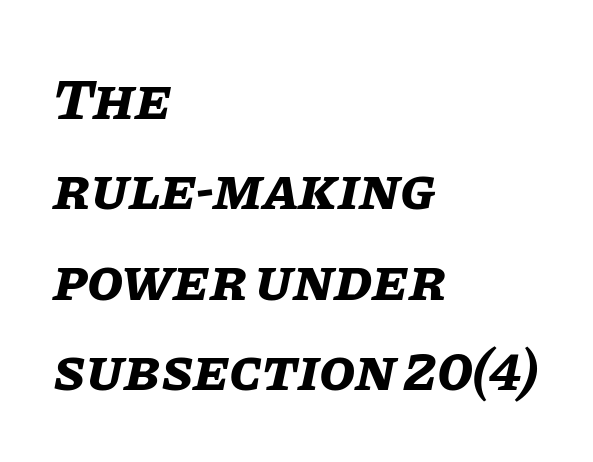
The image shows 59 px bold type, italic (leaning right); set left-aligned, normal line spacing (1.53x), normal letter spacing, not underlined; low stroke contrast and a large x-height.
